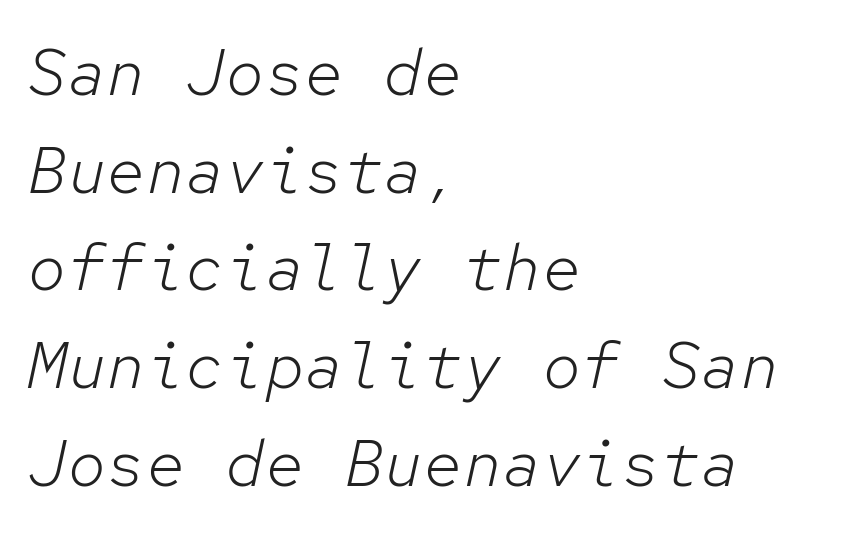
{"italic": "yes", "lean": "right", "slant_degrees": 12, "bold": "no", "weight": "light", "width": "normal", "stroke_contrast": "low", "x_height": "medium", "monospaced": "yes", "underline": "no", "align": "left", "line_spacing": "normal", "line_spacing_ratio": 1.48, "letter_spacing": "normal", "letter_spacing_em": 0.0, "glyph_px": 66}
